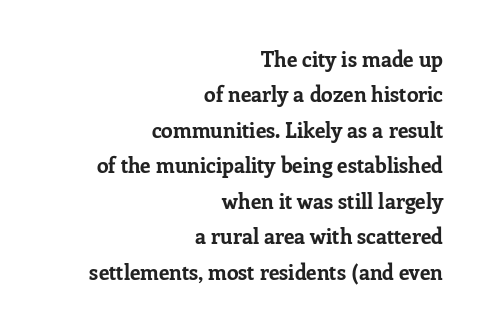
The image shows 21 px bold type, upright; set right-aligned, normal line spacing (1.69x), normal letter spacing, not underlined.
